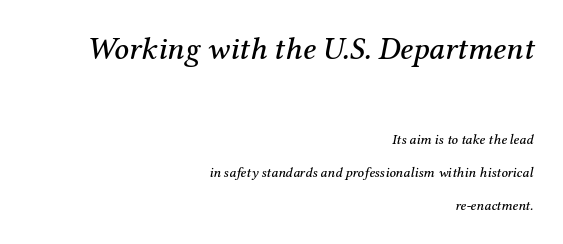
To sum up the face: it has serifs. A great deal of white space separates one row of letters from the next. Is the type slanted? Yes — the strokes lean at a clear angle. Size hierarchy here favors the leading block over the trailing one. Bare-footed words on every line.
